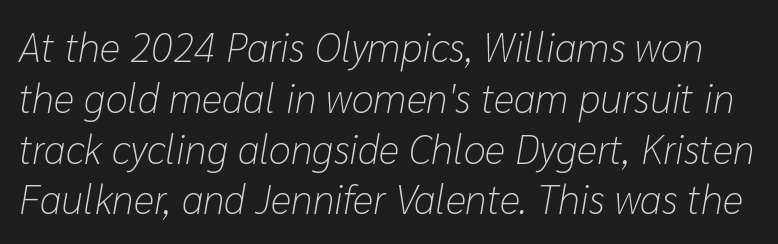
{"italic": "yes", "lean": "right", "slant_degrees": 10, "bold": "no", "weight": "light", "width": "normal", "stroke_contrast": "low", "x_height": "medium", "monospaced": "no", "underline": "no", "line_spacing": "normal", "line_spacing_ratio": 1.27, "letter_spacing": "normal", "letter_spacing_em": 0.0, "glyph_px": 40}
